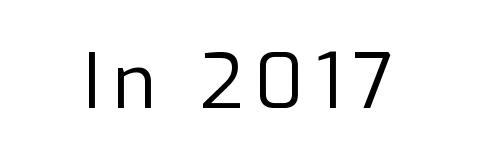
Q: Is the text bold? A: No.
Q: Is the text italic (slanted)? A: No, it is upright.
Q: Is the typeface a serif or a sans-serif typeface? A: Sans-serif.
Q: Is the text underlined? A: No.
Q: Width (condensed, normal, or wide)? A: Normal.
Q: Stroke contrast? A: Low.
Q: x-height? A: Medium.
Q: Monospaced? A: No.
